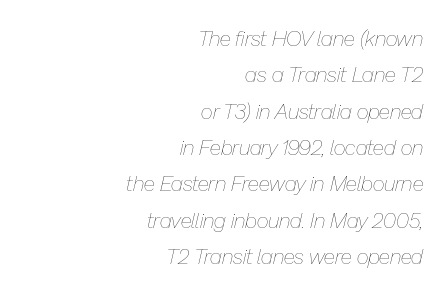
The image shows 21 px text type, italic (leaning right); set right-aligned, line spacing 1.73x, normal letter spacing, not underlined.
